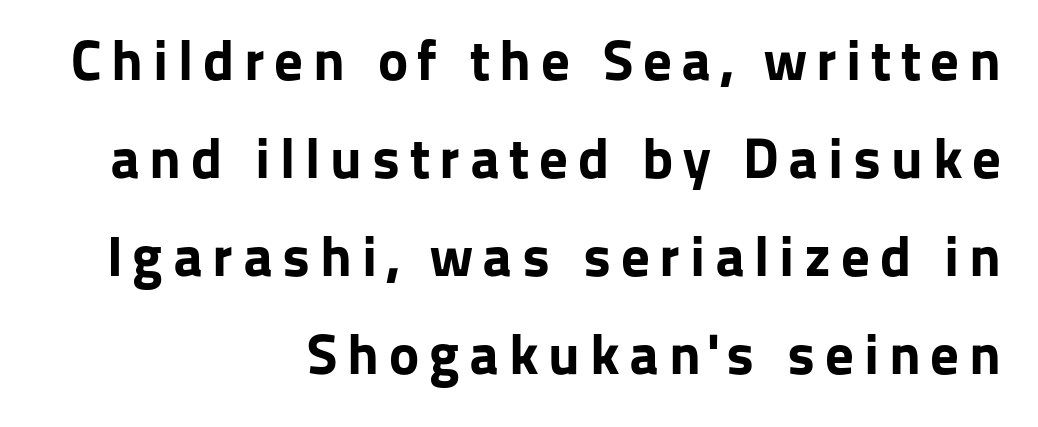
Weight: bold. Look at the bottom of the vertical strokes: they stop flat, with no serifs. A clean baseline with only descenders dipping below it. It's the straight-up-and-down kind of type. These lines stack with their right ends in a neat column.
